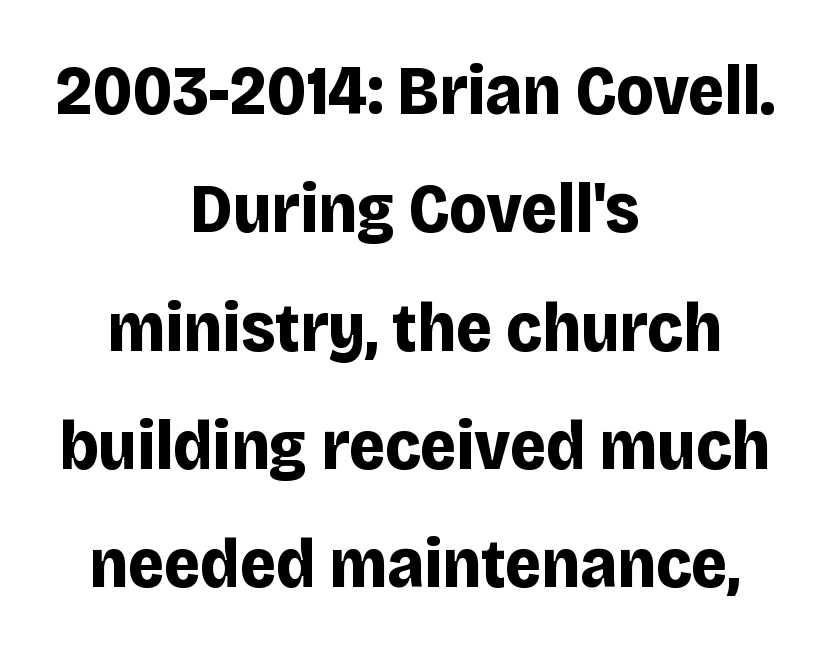
{"serif": "no", "italic": "no", "bold": "yes", "weight": "bold", "width": "normal", "stroke_contrast": "low", "x_height": "large", "monospaced": "no", "underline": "no", "align": "center", "line_spacing": "normal", "line_spacing_ratio": 1.69, "letter_spacing": "normal", "letter_spacing_em": 0.0, "glyph_px": 70}
